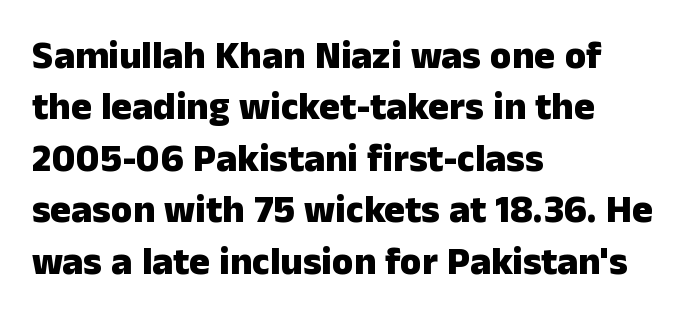
Q: Is the text bold? A: Yes.
Q: Is the text italic (slanted)? A: No, it is upright.
Q: Is the typeface a serif or a sans-serif typeface? A: Sans-serif.
Q: Is the text underlined? A: No.
Q: How is the paragraph aligned? A: Left-aligned.
Q: Is the spacing between letters normal or unusually wide? A: Normal.
Q: Is the spacing between lines tight, normal or loose? A: Normal.
Q: Width (condensed, normal, or wide)? A: Normal.
Q: Stroke contrast? A: Low.
Q: x-height? A: Medium.
Q: Monospaced? A: No.
